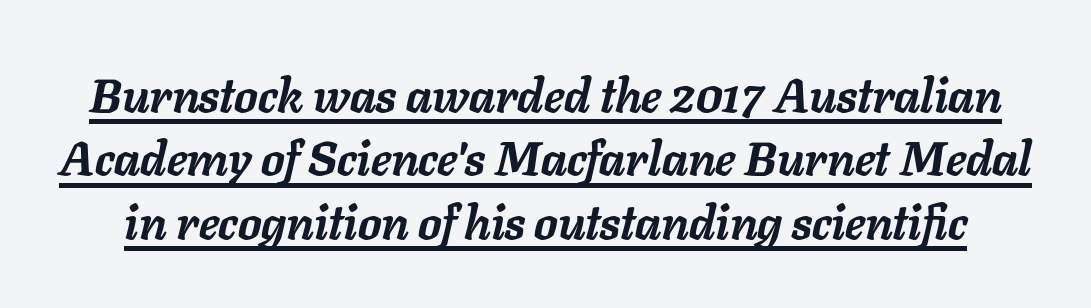
The image shows 47 px semibold type, italic (leaning right); set normal line spacing (1.35x), normal letter spacing, underlined; low stroke contrast and a medium x-height.
